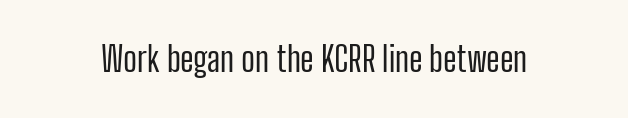
Does the type have serifs? No, each stem ends abruptly. This sample has the flowing, uneven cadence of proportional lettering. Nobody drew a line under any word here. A roman cut, with each character standing at attention.
